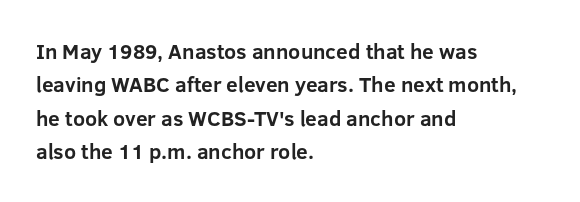
The image shows 21 px bold type, upright; set left-aligned, normal line spacing (1.59x), normal letter spacing, not underlined.
